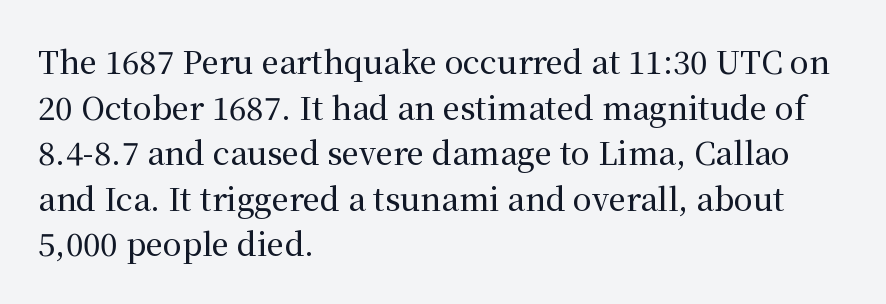
The image shows 31 px serif type, upright; set left-aligned, normal line spacing (1.47x), normal letter spacing, not underlined; medium stroke contrast and a medium x-height.
